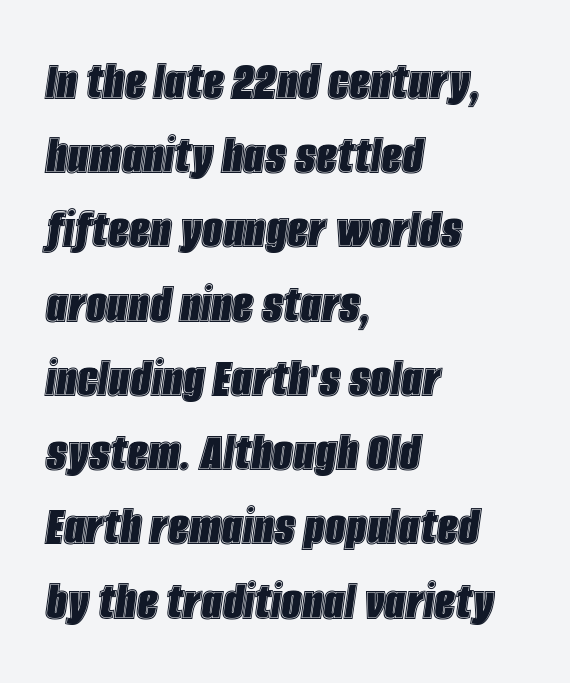
{"italic": "yes", "lean": "right", "slant_degrees": 8, "width": "condensed", "x_height": "large", "monospaced": "no", "underline": "no", "align": "left", "line_spacing": "normal", "line_spacing_ratio": 1.28, "letter_spacing": "normal", "letter_spacing_em": 0.0, "glyph_px": 58}
